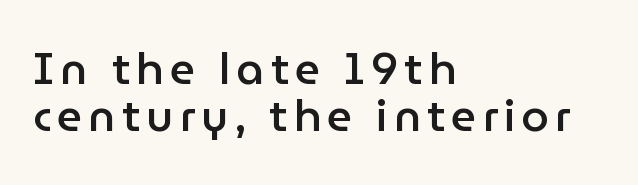
The space between consecutive lines is stingy. I'd describe the lettering as semibold — firm but not a full bold. The type sits square on the baseline with zero lean. The compositor pushed each line to the left boundary. Words float on clear page, feet unadorned.
